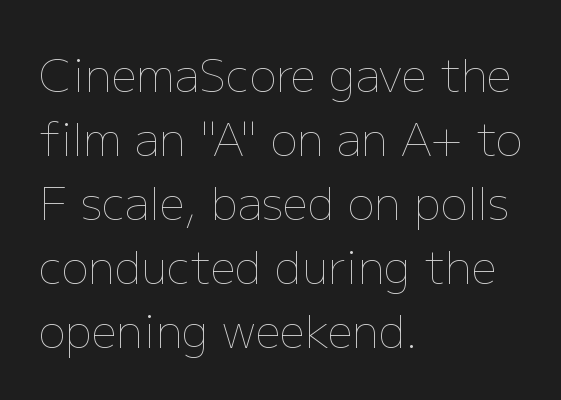
Horizontally, the lines are justified to the leading edge only. Does extra space separate the letters? No, they use regular spacing. Proportional: the letters do not fall into vertical columns. Lines of text with bare space underneath. The cut favours lightness, reaching ordinary text weight at its darkest. How would I describe the line gaps? Plain and ordinary.
